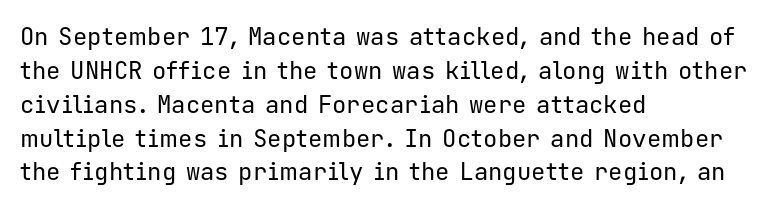
Decoration check: the copy has no underline. Teacher's note: observe the even left margin — that is flush-left alignment. Interline gaps are of average width in this sample. No chunkiness to these letters — they're not bold. These lines were composed using upright roman letters.
